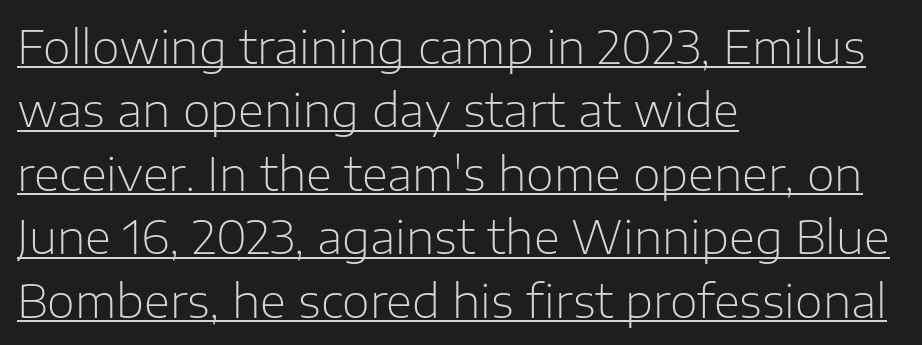
{"serif": "no", "italic": "no", "bold": "no", "weight": "light", "width": "normal", "stroke_contrast": "low", "x_height": "medium", "monospaced": "no", "underline": "yes", "align": "left", "line_spacing": "normal", "line_spacing_ratio": 1.41, "letter_spacing": "normal", "letter_spacing_em": 0.0, "glyph_px": 45}
